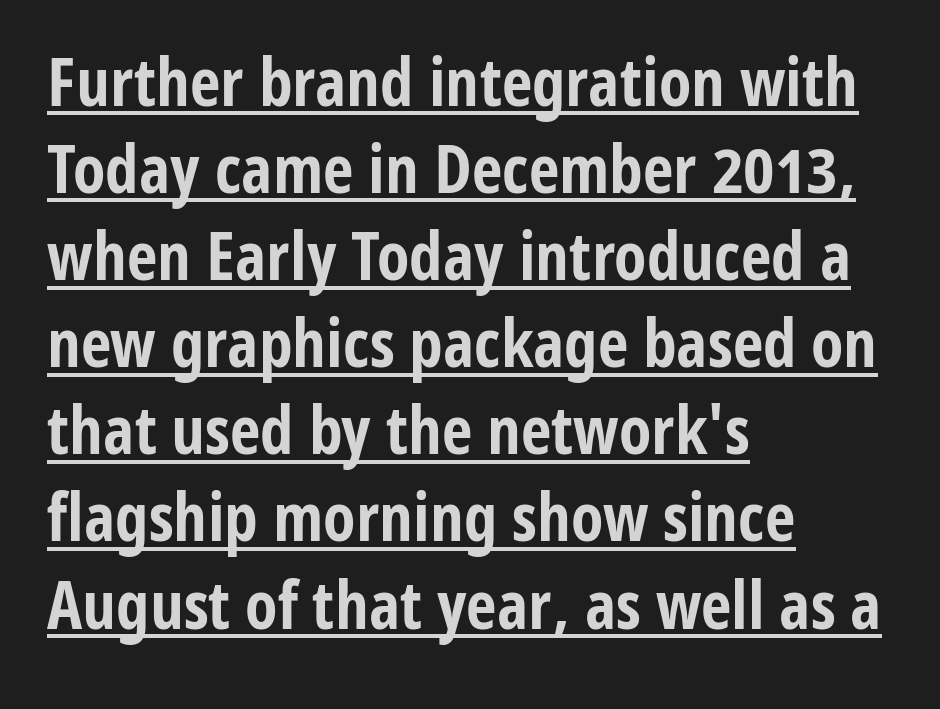
Q: Is the text bold? A: Yes.
Q: Is the text italic (slanted)? A: No, it is upright.
Q: Is the typeface a serif or a sans-serif typeface? A: Sans-serif.
Q: Is the text underlined? A: Yes.
Q: How is the paragraph aligned? A: Left-aligned.
Q: Is the spacing between letters normal or unusually wide? A: Normal.
Q: Is the spacing between lines tight, normal or loose? A: Normal.
Q: Width (condensed, normal, or wide)? A: Condensed.
Q: Stroke contrast? A: Low.
Q: x-height? A: Medium.
Q: Monospaced? A: No.
